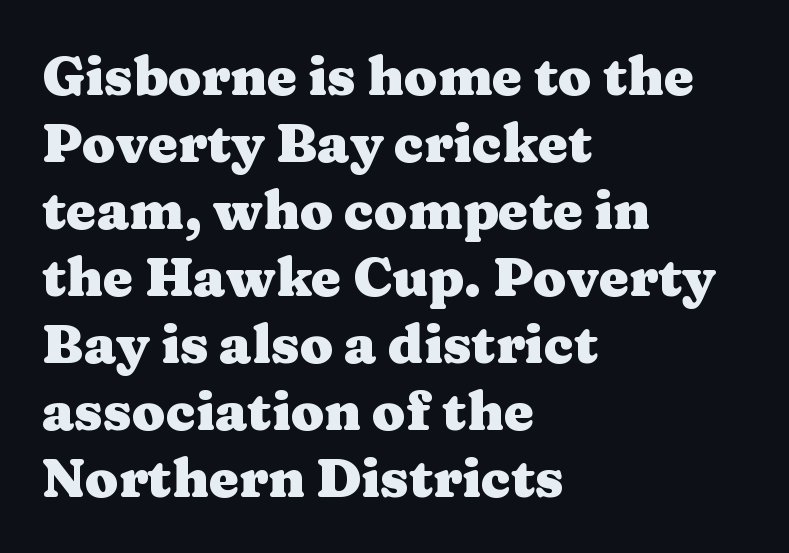
{"serif": "yes", "italic": "no", "bold": "yes", "weight": "heavy", "width": "wide", "stroke_contrast": "medium", "x_height": "medium", "monospaced": "no", "underline": "no", "align": "left", "line_spacing_ratio": 1.24, "letter_spacing": "normal", "letter_spacing_em": 0.0, "glyph_px": 54}
